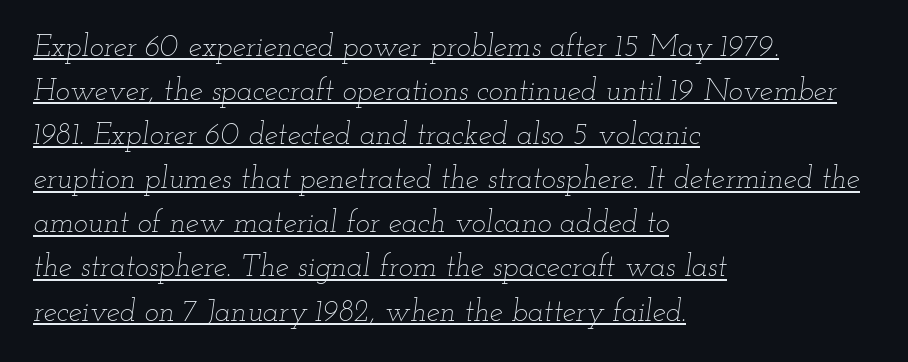
Slant detected: the letters are inclined. Spacing verdict: proportional, widths tailored to each character. Each line of the rendering has a horizontal stroke beneath the glyphs. The lines in this sample share a left origin and differ only in where they stop.
